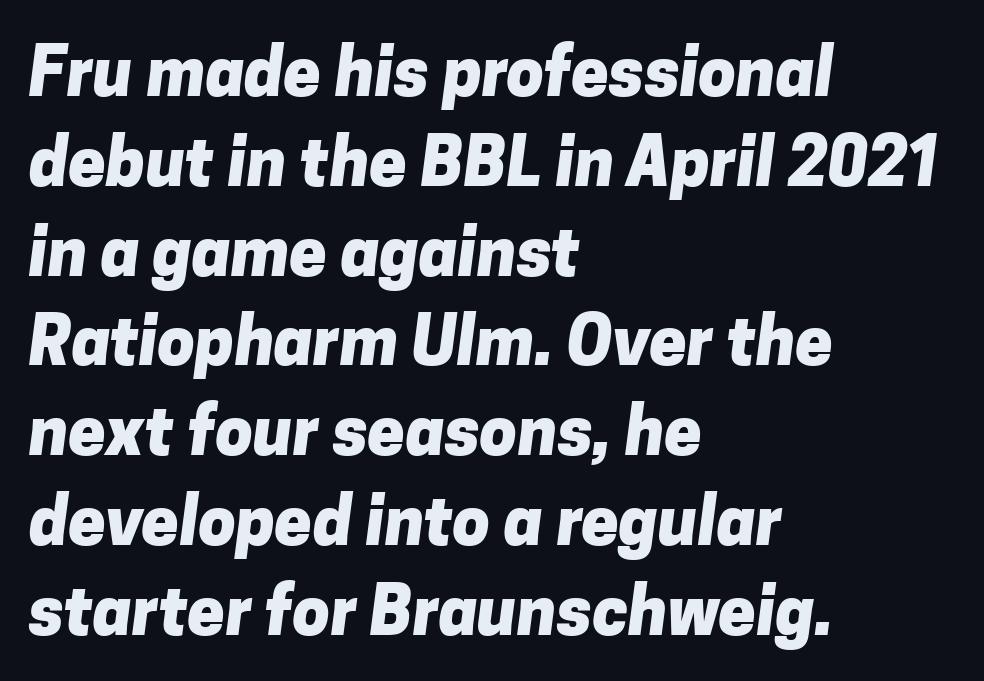
{"serif": "no", "bold": "yes", "weight": "heavy", "width": "normal", "stroke_contrast": "low", "x_height": "medium", "monospaced": "no", "underline": "no", "align": "left", "line_spacing": "normal", "line_spacing_ratio": 1.34, "letter_spacing": "normal", "letter_spacing_em": 0.0, "glyph_px": 67}
